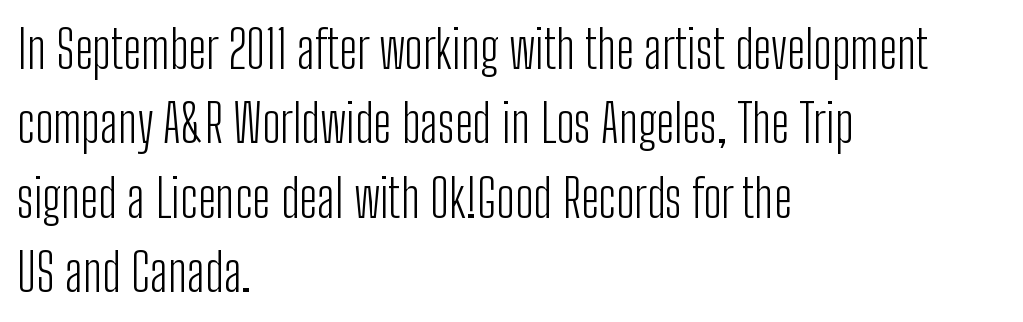
Q: Is the text bold? A: No.
Q: Is the text italic (slanted)? A: No, it is upright.
Q: Is the typeface a serif or a sans-serif typeface? A: Sans-serif.
Q: Is the text underlined? A: No.
Q: How is the paragraph aligned? A: Left-aligned.
Q: Is the spacing between letters normal or unusually wide? A: Normal.
Q: Is the spacing between lines tight, normal or loose? A: Normal.
Q: Width (condensed, normal, or wide)? A: Condensed.
Q: Stroke contrast? A: Low.
Q: x-height? A: Medium.
Q: Monospaced? A: No.
